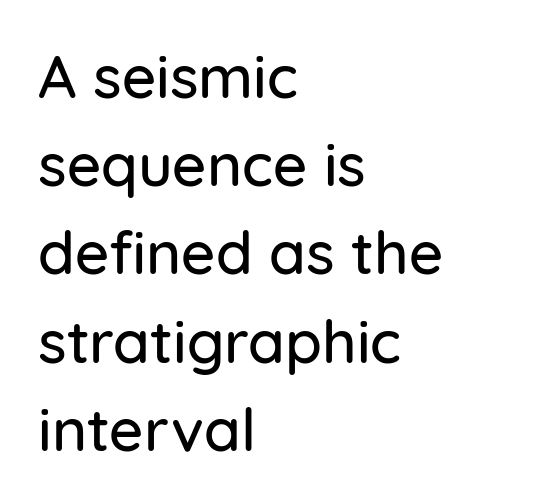
Do the characters align in a grid? No, the font is proportional. The ragged edge is on the right, which tells us the setting is flush left. The typeface chosen for these lines omits serifs. You can tell it's not italic because the verticals are truly vertical.
